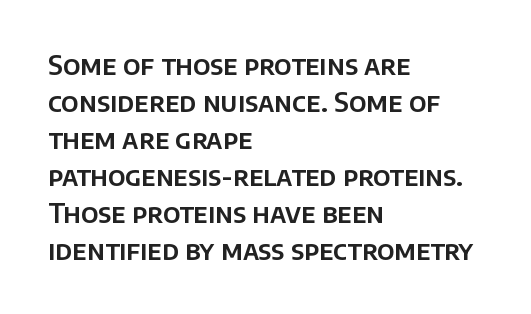
Inter-character spacing is left at the font's built-in metrics. Bare-footed words on every line. Every stem runs plumb, perpendicular to the baseline. Line spacing here is normal. Every row of glyphs begins at an identical x-position on the left.
